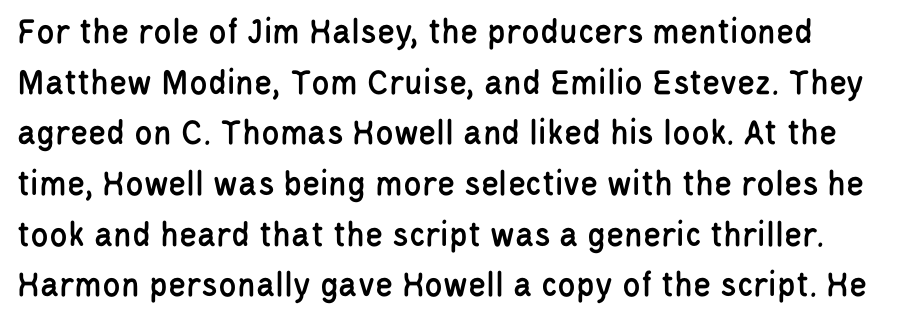
Q: Is the text italic (slanted)? A: No, it is upright.
Q: Is the typeface a serif or a sans-serif typeface? A: Sans-serif.
Q: Is the text underlined? A: No.
Q: Is the spacing between letters normal or unusually wide? A: Normal.
Q: Is the spacing between lines tight, normal or loose? A: Normal.
Q: Width (condensed, normal, or wide)? A: Condensed.
Q: Stroke contrast? A: Low.
Q: x-height? A: Large.
Q: Monospaced? A: No.
